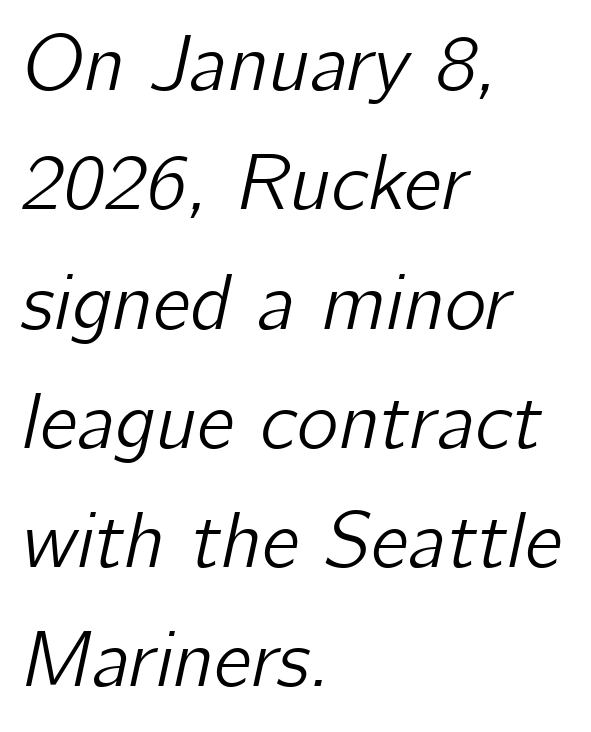
{"italic": "yes", "lean": "right", "slant_degrees": 12, "width": "normal", "stroke_contrast": "low", "x_height": "medium", "monospaced": "no", "underline": "no", "align": "left", "line_spacing": "normal", "line_spacing_ratio": 1.51, "letter_spacing": "normal", "letter_spacing_em": 0.0, "glyph_px": 79}
